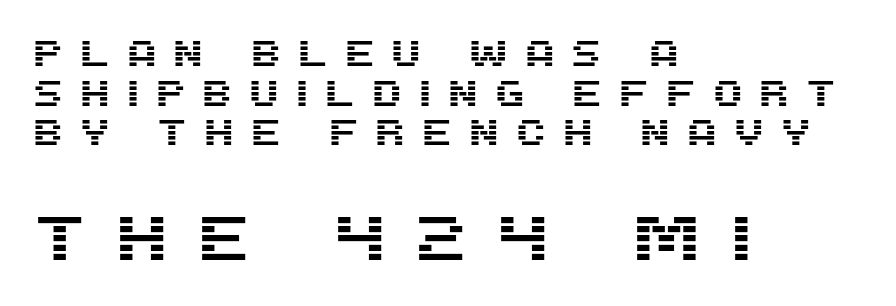
Character widths vary here, with narrow letters taking less room than wide ones. Tracking here is generous; glyphs stand well apart from one another. The space directly below the letters is spotless. Does the lettering tilt? It doesn't — this is upright. The text was rendered using a sans face with plain stroke endings.
